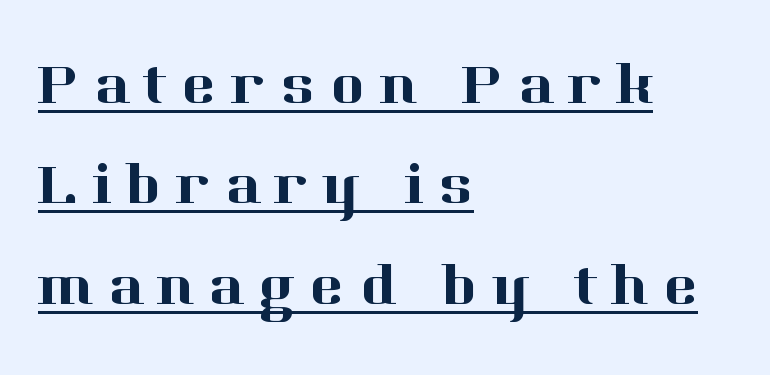
The rendering uses natural spacing where letterforms have individual widths. Compared with typical body copy, the letter spacing here is much looser. Has an underline been added? It has. Evenly set lines give the paragraph a standard silhouette. Small tapered or slab feet sit at the stroke ends, so this counts as serif. Do the letters lean? They stand straight.
